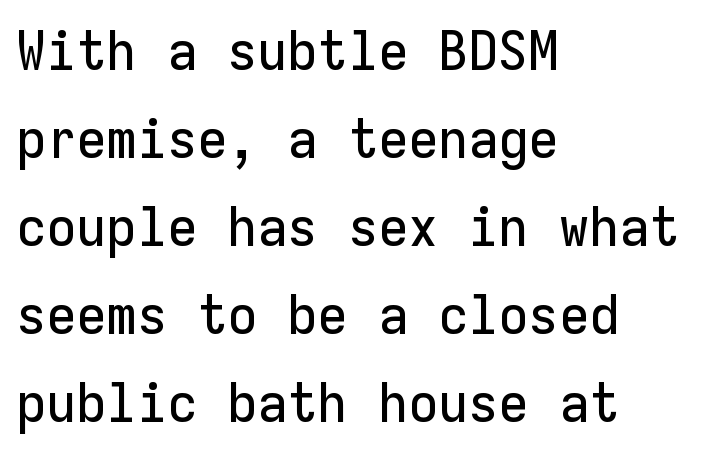
Q: Is the text italic (slanted)? A: No, it is upright.
Q: Is the typeface a serif or a sans-serif typeface? A: Sans-serif.
Q: Is the text underlined? A: No.
Q: How is the paragraph aligned? A: Left-aligned.
Q: Is the spacing between letters normal or unusually wide? A: Normal.
Q: Is the spacing between lines tight, normal or loose? A: Normal.
Q: Width (condensed, normal, or wide)? A: Normal.
Q: Stroke contrast? A: Low.
Q: x-height? A: Medium.
Q: Monospaced? A: Yes.
